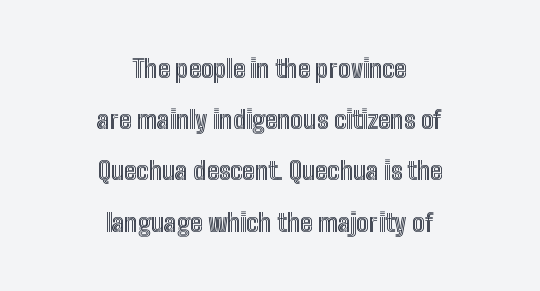
The gap between lines stays unmarked. Italic: no, the glyphs are upright roman. Quick note: interline space is abundant. Tracking here is standard; glyphs follow each other at the usual distance. Layout note: lines centered.
